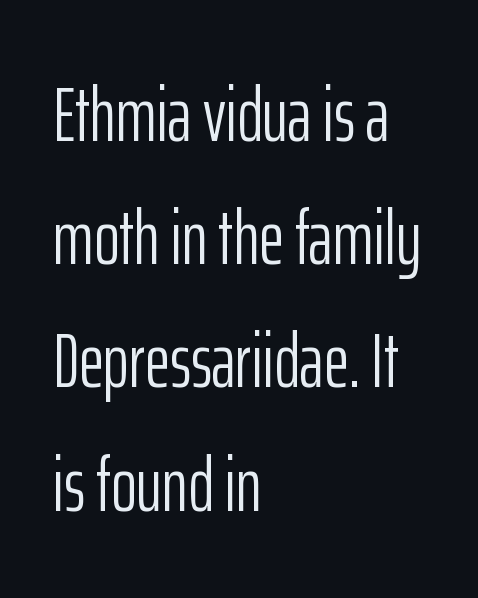
It's the straight-up-and-down kind of type. On a weight scale, this lands at 450 or below. What kind of face is this? One without serifs — a sans. The lines sit at an ordinary, default distance from one another. How are the letters spaced? Ordinarily, with no added tracking. The strip under each line holds only bare page.
